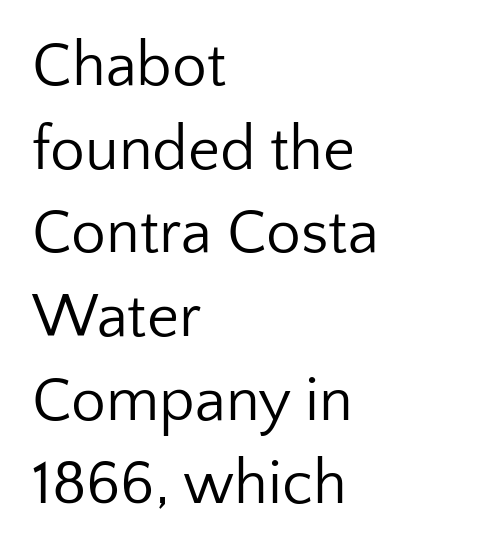
The image shows 62 px regular-weight sans-serif type, upright; set left-aligned, normal line spacing (1.35x), normal letter spacing, not underlined; low stroke contrast and a medium x-height.
